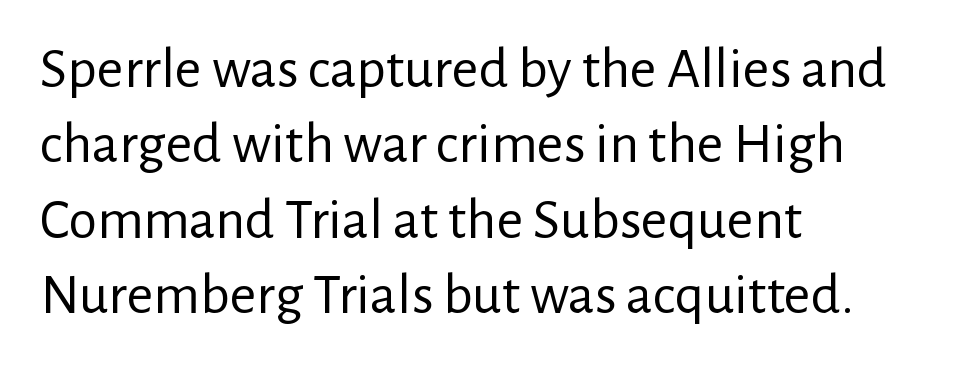
Q: Is the text bold? A: No.
Q: Is the text italic (slanted)? A: No, it is upright.
Q: Is the typeface a serif or a sans-serif typeface? A: Sans-serif.
Q: Is the text underlined? A: No.
Q: How is the paragraph aligned? A: Left-aligned.
Q: Is the spacing between letters normal or unusually wide? A: Normal.
Q: Is the spacing between lines tight, normal or loose? A: Normal.
Q: Width (condensed, normal, or wide)? A: Normal.
Q: Stroke contrast? A: Low.
Q: x-height? A: Medium.
Q: Monospaced? A: No.
